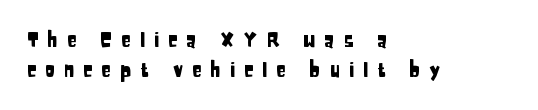
In terms of posture, this sample is upright. There is plenty of visible air inserted between adjacent glyphs. The passage shown is not underscored anywhere. Regarding leading, the lines here are spaced in the standard way.
